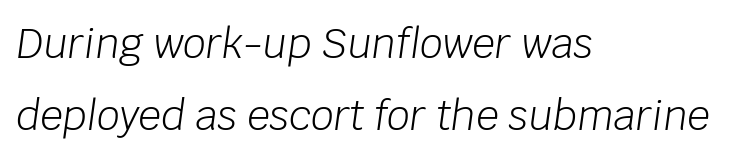
Decoration check: the copy has no underline. Heaviness? Minimal to ordinary, like unemphasized prose. All the whitespace from short lines collects on the right. Look at the tracking — it's just the regular setting, nothing added.
